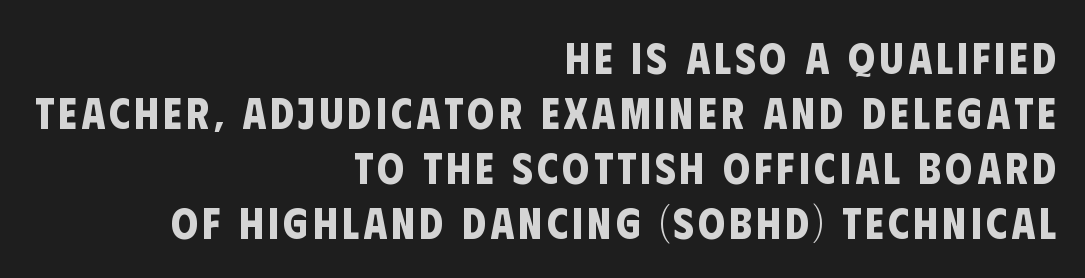
A typesetter would call this proportional, since set widths differ per character. How heavy is the stroke? Heavy — this is a bold. A clean baseline with only descenders dipping below it. This sample is right-justified, so line beginnings fall wherever the words allow. Classification — sans serif.
